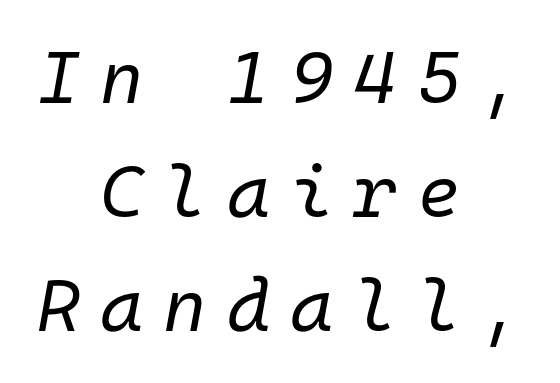
{"italic": "yes", "lean": "right", "slant_degrees": 10, "bold": "no", "weight": "regular", "width": "normal", "stroke_contrast": "low", "x_height": "medium", "monospaced": "yes", "underline": "no", "align": "center", "line_spacing": "normal", "line_spacing_ratio": 1.54, "letter_spacing": "wide", "letter_spacing_em": 0.27, "glyph_px": 74}
